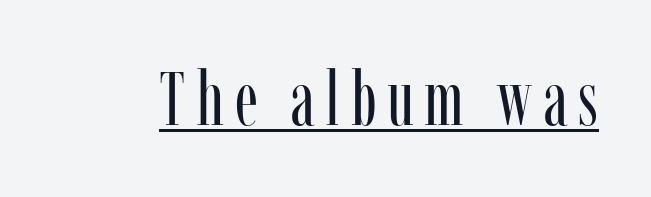
{"serif": "yes", "italic": "no", "bold": "no", "weight": "regular", "width": "condensed", "stroke_contrast": "low", "x_height": "medium", "monospaced": "no", "underline": "yes", "glyph_px": 75}
